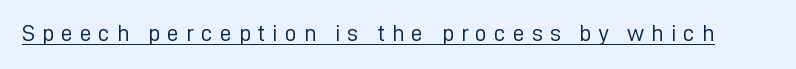
Heaviness? Minimal to ordinary, like unemphasized prose. Is the letter spacing exaggerated? Yes — the characters are pushed far apart. Does a line run under the words? Yes, clearly. Vertical strokes here are truly vertical.
